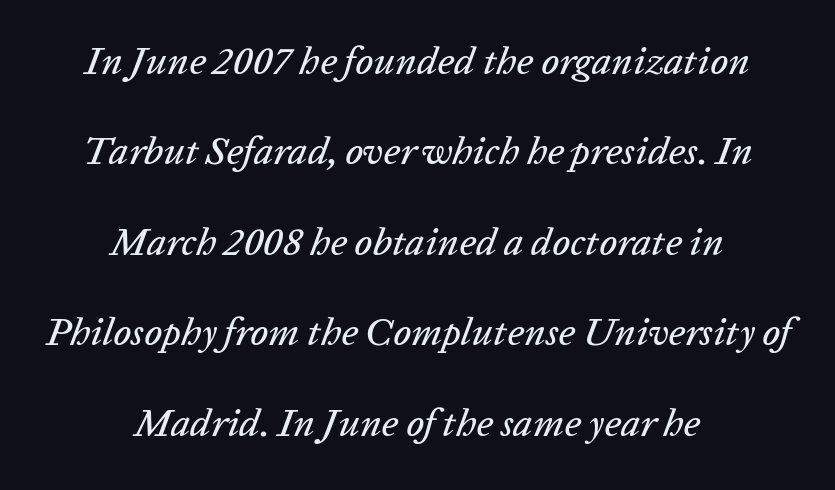
The image shows 39 px text type, italic (leaning right); set centered, loose line spacing (2.32x), normal letter spacing, not underlined; low stroke contrast and a medium x-height.
